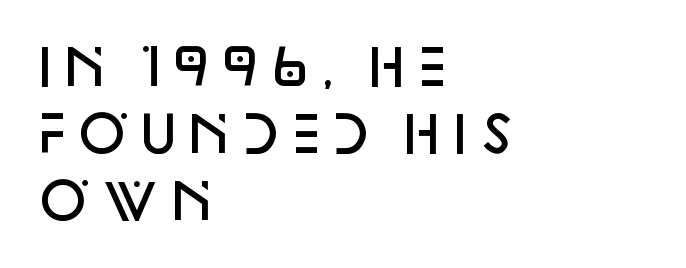
Ascenders rise straight up at ninety degrees. A fair bit of extra ink — the face is semibold, not bold. Plain, unruled lines of type. Standard letterfit; no display-style spreading of the glyphs. A typesetter would call this leading conventional body-copy spacing. You could not count columns in this text — the font is proportionally spaced.
